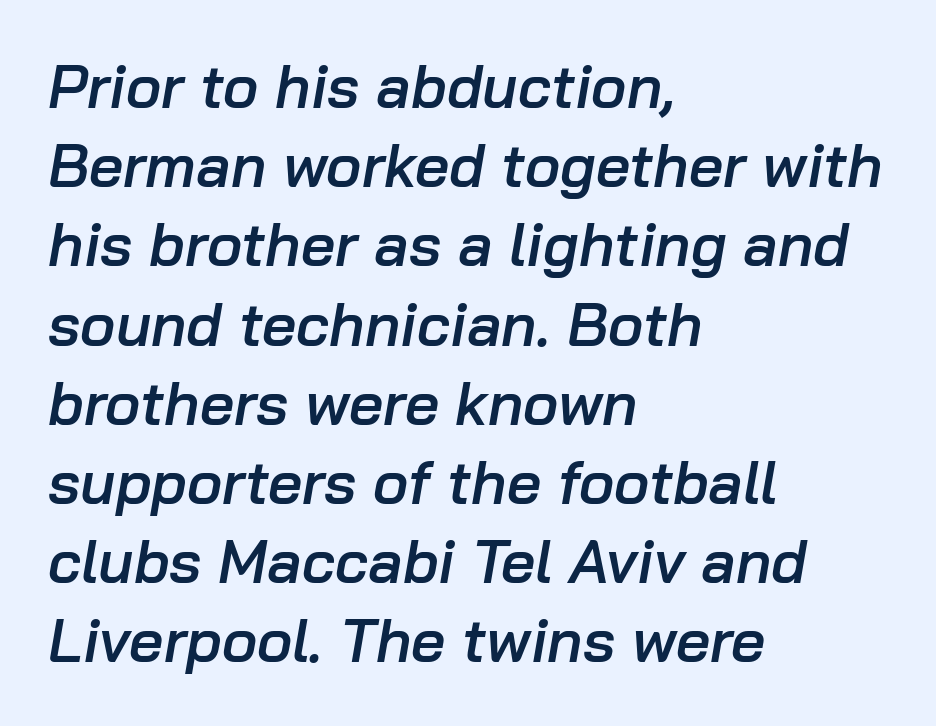
The image shows 60 px semibold type, italic (leaning right); set left-aligned, normal line spacing (1.32x), normal letter spacing, not underlined; low stroke contrast and a medium x-height.
